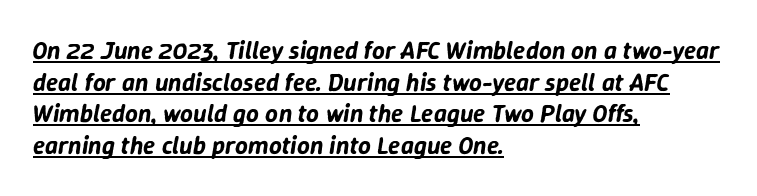
Q: Is the text italic (slanted)? A: Yes, it leans right by about 9 degrees.
Q: Is the text underlined? A: Yes.
Q: How is the paragraph aligned? A: Left-aligned.
Q: Is the spacing between letters normal or unusually wide? A: Normal.
Q: Is the spacing between lines tight, normal or loose? A: Normal.
